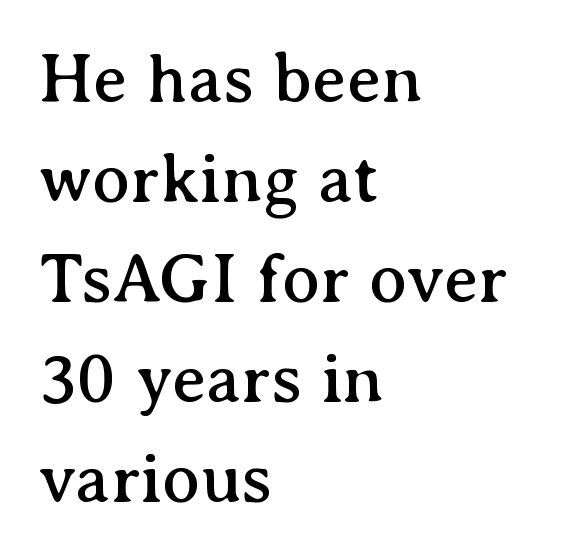
The image shows 71 px serif type, upright; set left-aligned, normal line spacing (1.41x), normal letter spacing, not underlined; medium stroke contrast and a medium x-height.
